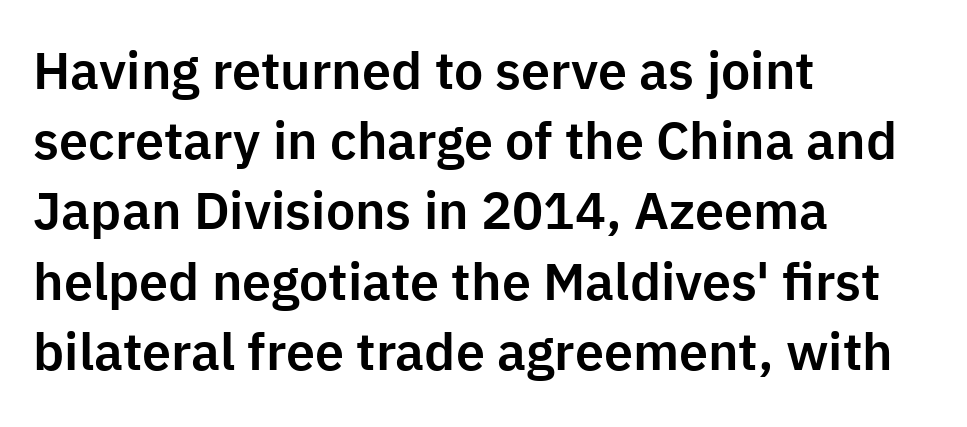
Q: Is the text italic (slanted)? A: No, it is upright.
Q: Is the typeface a serif or a sans-serif typeface? A: Sans-serif.
Q: Is the text underlined? A: No.
Q: How is the paragraph aligned? A: Left-aligned.
Q: Is the spacing between letters normal or unusually wide? A: Normal.
Q: Is the spacing between lines tight, normal or loose? A: Normal.
Q: Width (condensed, normal, or wide)? A: Normal.
Q: Stroke contrast? A: Low.
Q: x-height? A: Medium.
Q: Monospaced? A: No.
